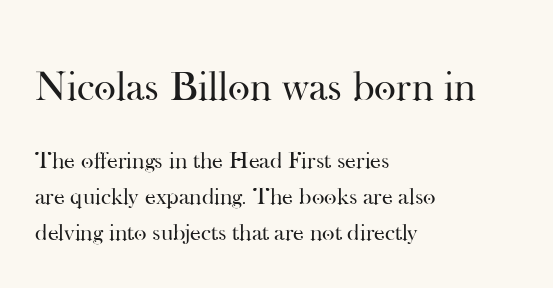
Beneath every word, the page is bare. It's the straight-up-and-down kind of type. No chunkiness to these letters — they're not bold. The designer went with a serif here, giving each stem small feet. The compositor pushed each line to the left boundary. Between one letter and the next there's only the usual sliver of space.
